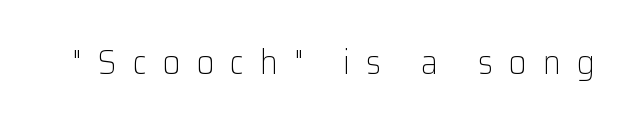
{"serif": "no", "italic": "no", "bold": "no", "weight": "light", "width": "normal", "stroke_contrast": "low", "x_height": "medium", "monospaced": "no", "underline": "no", "letter_spacing": "wide", "letter_spacing_em": 0.48, "glyph_px": 34}
